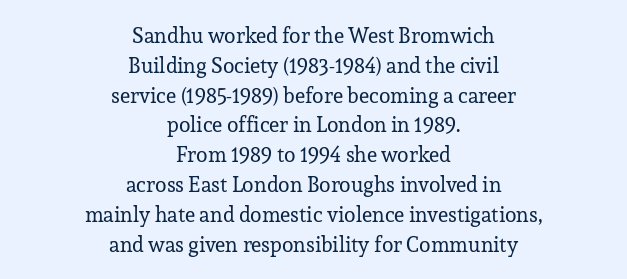
Q: Is the text bold? A: No.
Q: Is the text italic (slanted)? A: No, it is upright.
Q: Is the text underlined? A: No.
Q: How is the paragraph aligned? A: Centered.
Q: Is the spacing between letters normal or unusually wide? A: Normal.
Q: Is the spacing between lines tight, normal or loose? A: Normal.
